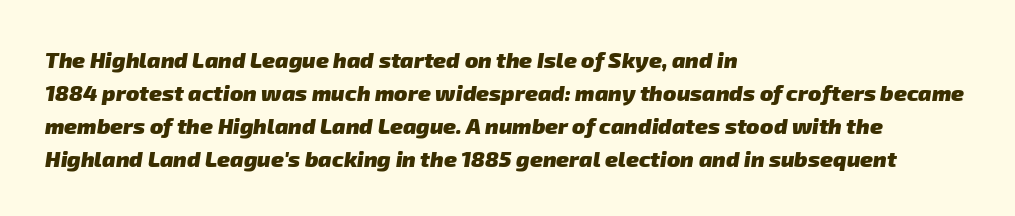
Q: Is the text bold? A: Yes.
Q: Is the text underlined? A: No.
Q: How is the paragraph aligned? A: Left-aligned.
Q: Is the spacing between letters normal or unusually wide? A: Normal.
Q: Is the spacing between lines tight, normal or loose? A: Normal.
